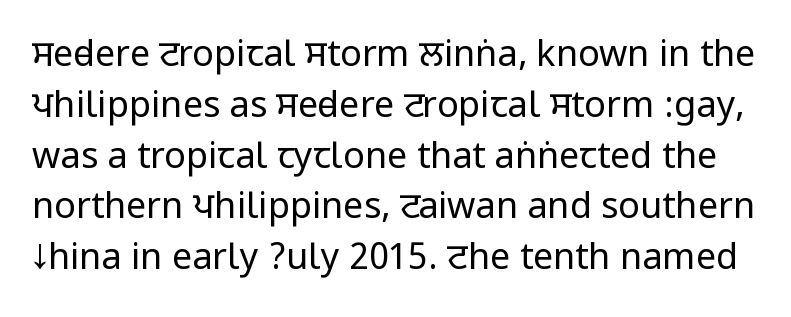
The image shows 36 px regular-weight, condensed sans-serif type, upright; set normal line spacing (1.41x), normal letter spacing, not underlined; low stroke contrast.
